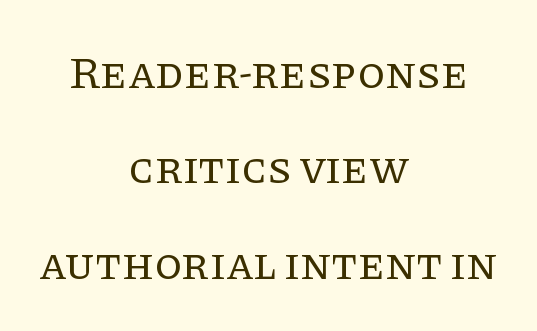
Q: Is the text bold? A: No.
Q: Is the text italic (slanted)? A: No, it is upright.
Q: Is the typeface a serif or a sans-serif typeface? A: Serif.
Q: Is the text underlined? A: No.
Q: How is the paragraph aligned? A: Centered.
Q: Is the spacing between letters normal or unusually wide? A: Normal.
Q: Is the spacing between lines tight, normal or loose? A: Loose.
Q: Width (condensed, normal, or wide)? A: Normal.
Q: Stroke contrast? A: Low.
Q: x-height? A: Large.
Q: Monospaced? A: No.
